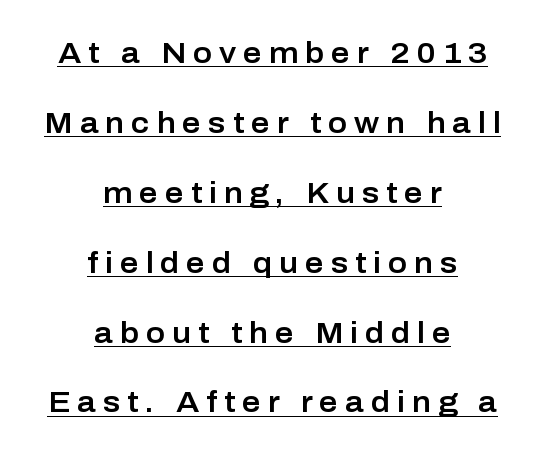
Q: Is the text italic (slanted)? A: No, it is upright.
Q: Is the typeface a serif or a sans-serif typeface? A: Sans-serif.
Q: Is the text underlined? A: Yes.
Q: How is the paragraph aligned? A: Centered.
Q: Is the spacing between letters normal or unusually wide? A: Unusually wide.
Q: Is the spacing between lines tight, normal or loose? A: Loose.
Q: Width (condensed, normal, or wide)? A: Normal.
Q: Stroke contrast? A: Low.
Q: x-height? A: Medium.
Q: Monospaced? A: No.
